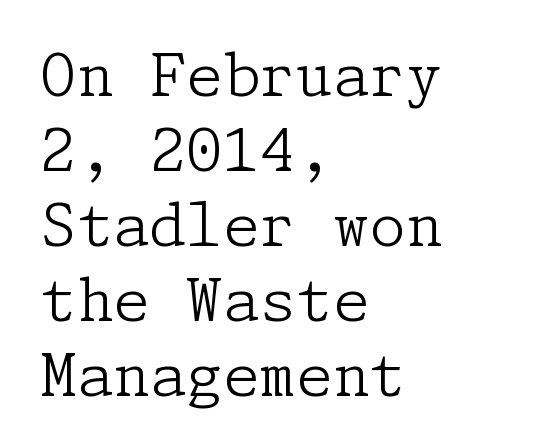
{"serif": "yes", "italic": "no", "bold": "no", "weight": "light", "width": "normal", "stroke_contrast": "low", "x_height": "medium", "underline": "no", "align": "left", "line_spacing": "normal", "line_spacing_ratio": 1.27, "letter_spacing": "normal", "letter_spacing_em": 0.0, "glyph_px": 59}
